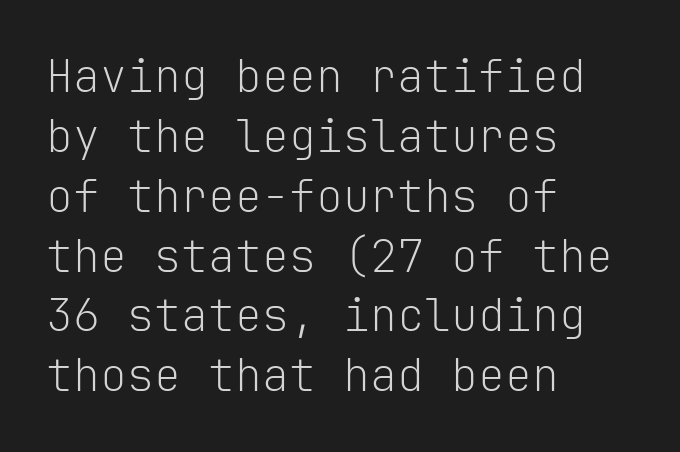
Q: Is the text bold? A: No.
Q: Is the text italic (slanted)? A: No, it is upright.
Q: Is the typeface a serif or a sans-serif typeface? A: Sans-serif.
Q: Is the text underlined? A: No.
Q: How is the paragraph aligned? A: Left-aligned.
Q: Is the spacing between letters normal or unusually wide? A: Normal.
Q: Is the spacing between lines tight, normal or loose? A: Normal.
Q: Width (condensed, normal, or wide)? A: Normal.
Q: Stroke contrast? A: Low.
Q: x-height? A: Medium.
Q: Monospaced? A: Yes.
